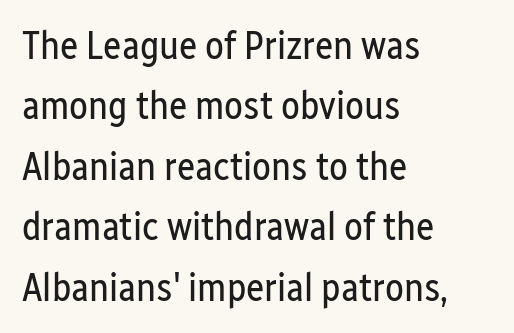
Q: Is the text bold? A: No.
Q: Is the text italic (slanted)? A: No, it is upright.
Q: Is the typeface a serif or a sans-serif typeface? A: Sans-serif.
Q: Is the text underlined? A: No.
Q: How is the paragraph aligned? A: Left-aligned.
Q: Is the spacing between letters normal or unusually wide? A: Normal.
Q: Is the spacing between lines tight, normal or loose? A: Normal.
Q: Width (condensed, normal, or wide)? A: Condensed.
Q: Stroke contrast? A: Low.
Q: x-height? A: Medium.
Q: Monospaced? A: No.
